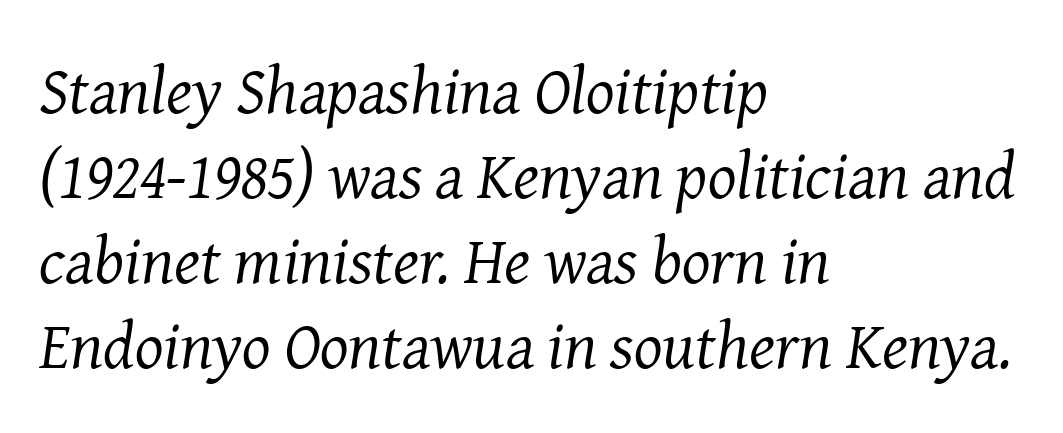
The image shows 67 px regular-weight serif type, italic (leaning right); set left-aligned, normal line spacing (1.27x), normal letter spacing, not underlined; medium stroke contrast and a medium x-height.
